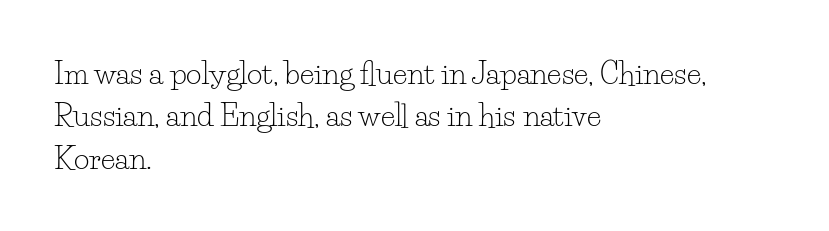
Q: Is the text bold? A: No.
Q: Is the text italic (slanted)? A: No, it is upright.
Q: Is the typeface a serif or a sans-serif typeface? A: Serif.
Q: Is the text underlined? A: No.
Q: How is the paragraph aligned? A: Left-aligned.
Q: Is the spacing between letters normal or unusually wide? A: Normal.
Q: Is the spacing between lines tight, normal or loose? A: Normal.
Q: Width (condensed, normal, or wide)? A: Normal.
Q: Stroke contrast? A: Low.
Q: x-height? A: Small.
Q: Monospaced? A: No.
